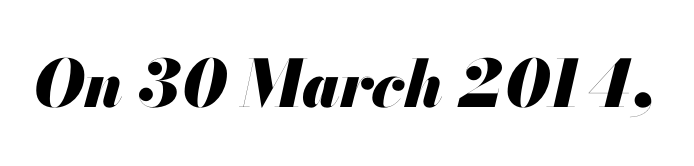
{"italic": "yes", "lean": "right", "slant_degrees": 13, "bold": "yes", "weight": "heavy", "width": "normal", "stroke_contrast": "medium", "x_height": "small", "monospaced": "no", "underline": "no", "letter_spacing": "normal", "letter_spacing_em": 0.0, "glyph_px": 65}
